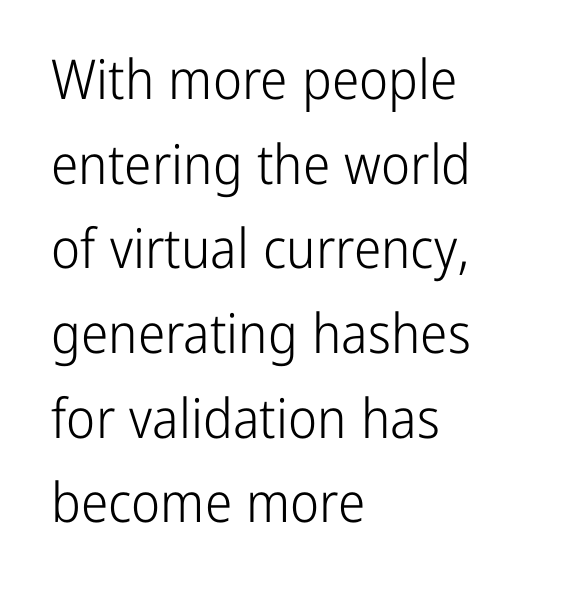
The string is rendered with underlining switched off. Tracking here is standard; glyphs follow each other at the usual distance. The font family rendered here belongs to the sans-serif group. Letters have the restrained weight of plain body copy at most.
